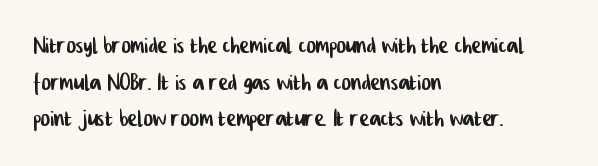
The rendering keeps characters at their native spacing. Do the characters align in a grid? No, the font is proportional. This sample keeps an unexceptional amount of space between lines. Visually the block forms a straight wall on the left and a jagged coastline on the right. A bare baseline throughout the passage.
